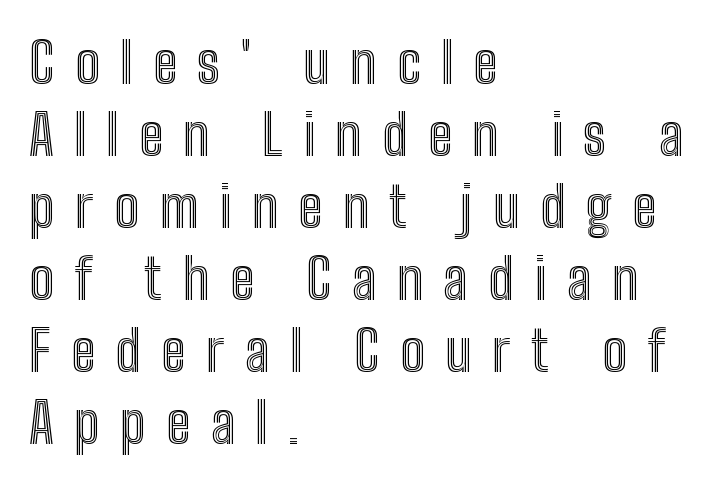
The image shows 55 px condensed type, upright; set left-aligned, normal line spacing (1.31x), unusually wide letter spacing (+0.37 em), not underlined; a medium x-height.
